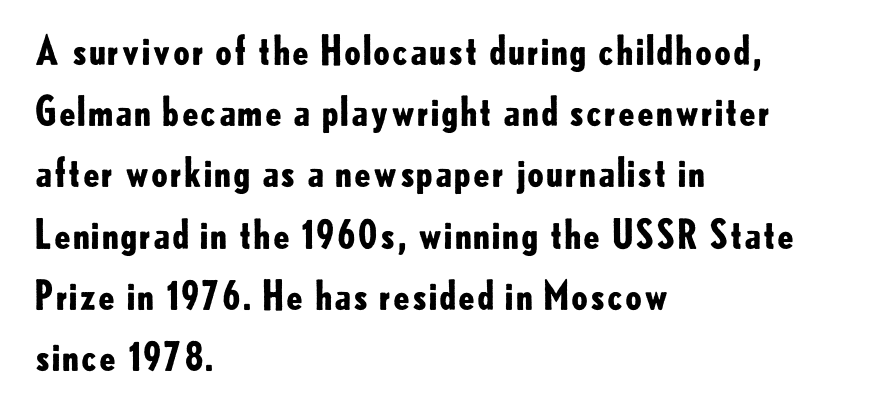
The image shows 39 px bold sans-serif type, upright; set left-aligned, normal line spacing (1.57x), normal letter spacing, not underlined; low stroke contrast and a small x-height.
